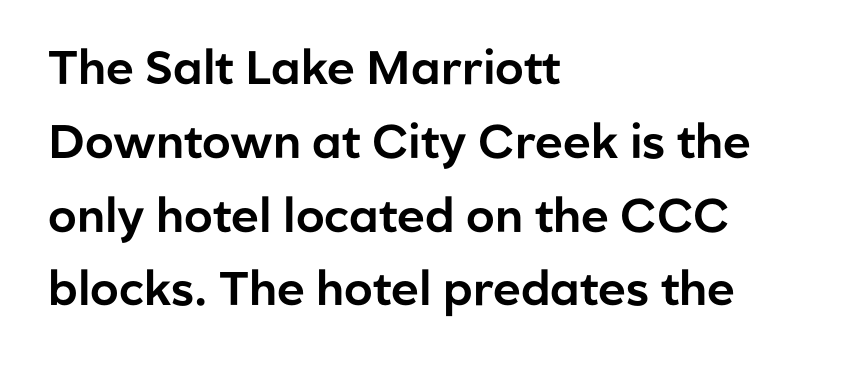
The image shows 47 px sans-serif type, upright; set left-aligned, normal line spacing (1.57x), normal letter spacing, not underlined; low stroke contrast and a medium x-height.
